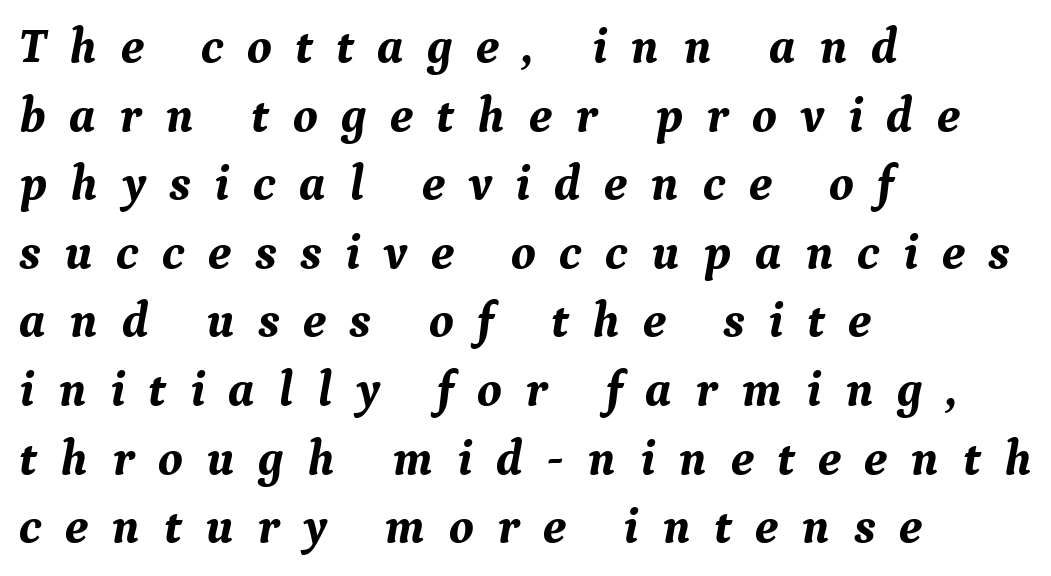
The image shows 49 px bold serif type, italic (leaning right); set left-aligned, normal line spacing (1.4x), unusually wide letter spacing (+0.48 em), not underlined; medium stroke contrast and a medium x-height.
